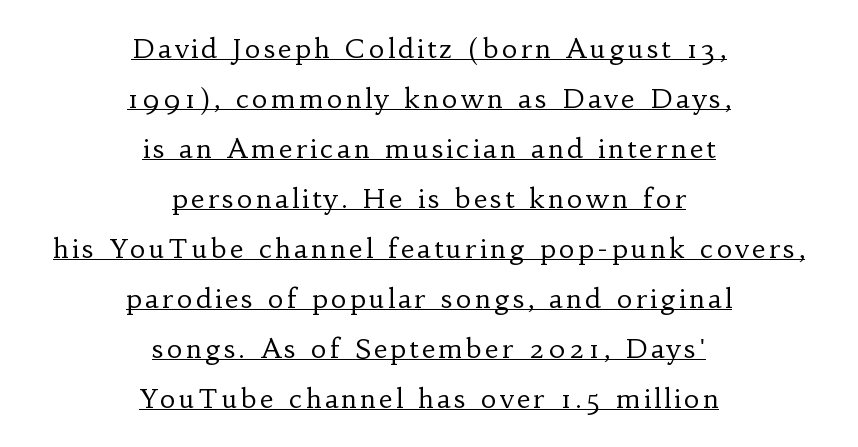
Students, observe the line beneath the letters — that is underlining. Heft: none added — not bold. Which margin do the lines hug? Neither — every line sits in the middle. The axis of the letterforms is exactly vertical.
